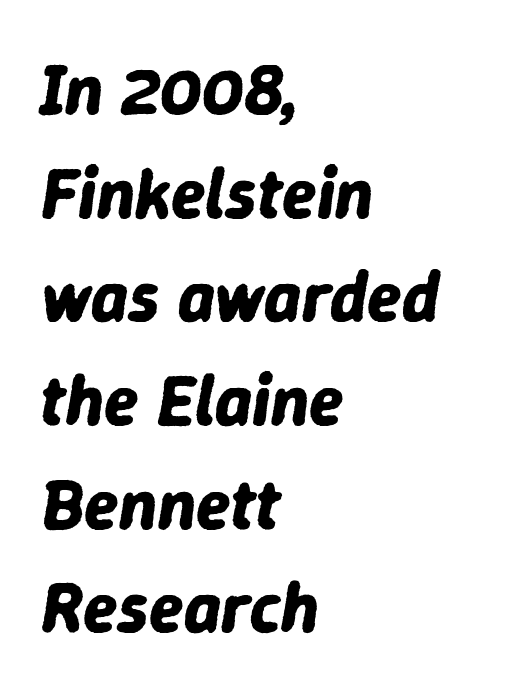
{"italic": "yes", "lean": "right", "slant_degrees": 9, "bold": "yes", "weight": "bold", "width": "normal", "stroke_contrast": "low", "x_height": "medium", "monospaced": "no", "underline": "no", "align": "left", "line_spacing": "normal", "line_spacing_ratio": 1.46, "letter_spacing": "normal", "letter_spacing_em": 0.0, "glyph_px": 71}
